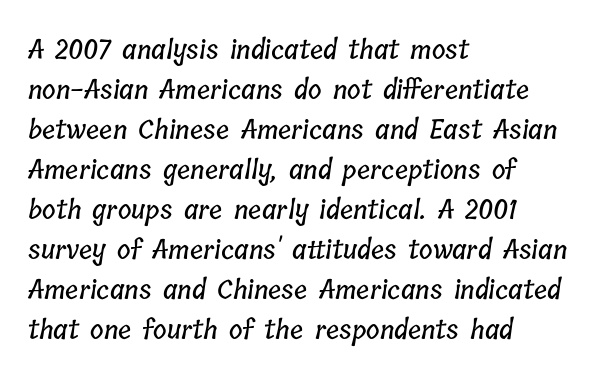
{"underline": "no", "align": "left", "line_spacing": "normal", "line_spacing_ratio": 1.54, "letter_spacing": "normal", "letter_spacing_em": 0.0, "glyph_px": 26}
